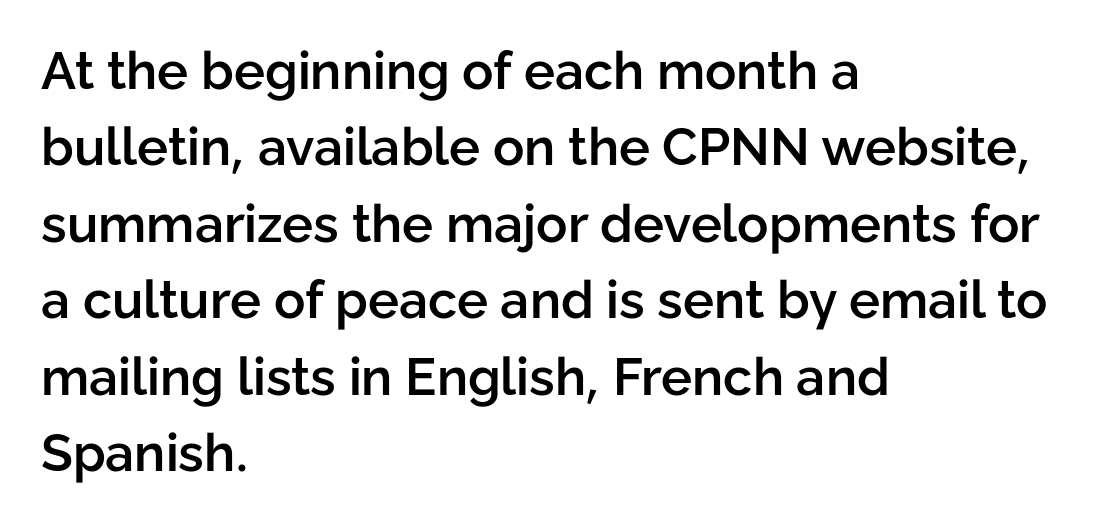
The image shows 52 px semibold sans-serif type, upright; set left-aligned, normal line spacing (1.47x), normal letter spacing, not underlined; low stroke contrast and a medium x-height.
